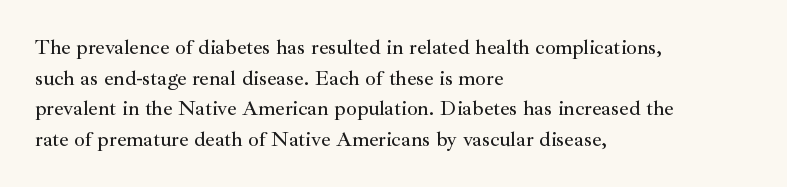
Style check: upright. Quick note: interline space is typical. This sample uses plain, unmodified letter spacing. In CSS terms this would be text-align: left.
